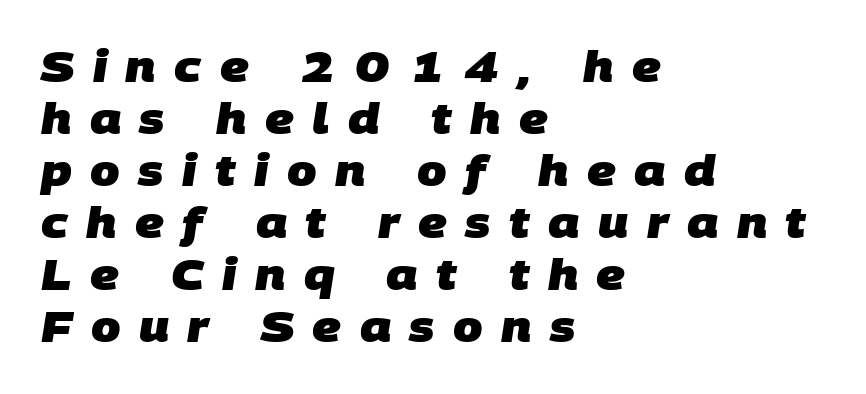
{"serif": "no", "bold": "yes", "weight": "heavy", "width": "normal", "stroke_contrast": "low", "x_height": "large", "monospaced": "no", "underline": "no", "align": "left", "line_spacing_ratio": 1.24, "letter_spacing": "wide", "letter_spacing_em": 0.44, "glyph_px": 42}
